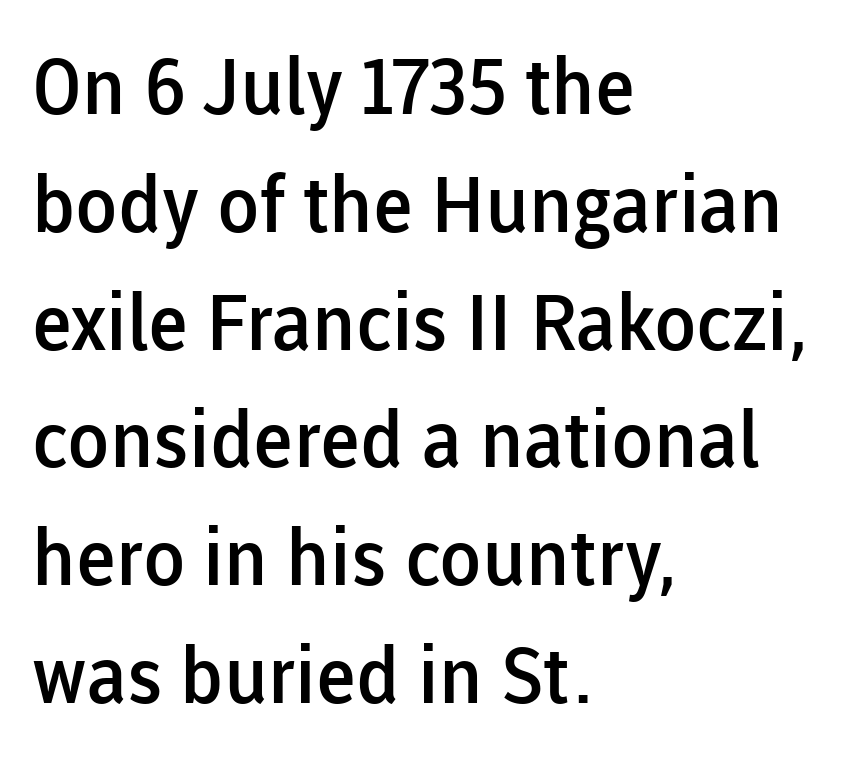
Q: Is the text bold? A: Semi-bold.
Q: Is the text italic (slanted)? A: No, it is upright.
Q: Is the typeface a serif or a sans-serif typeface? A: Sans-serif.
Q: Is the text underlined? A: No.
Q: How is the paragraph aligned? A: Left-aligned.
Q: Is the spacing between letters normal or unusually wide? A: Normal.
Q: Is the spacing between lines tight, normal or loose? A: Normal.
Q: Width (condensed, normal, or wide)? A: Normal.
Q: Stroke contrast? A: Low.
Q: x-height? A: Medium.
Q: Monospaced? A: No.
